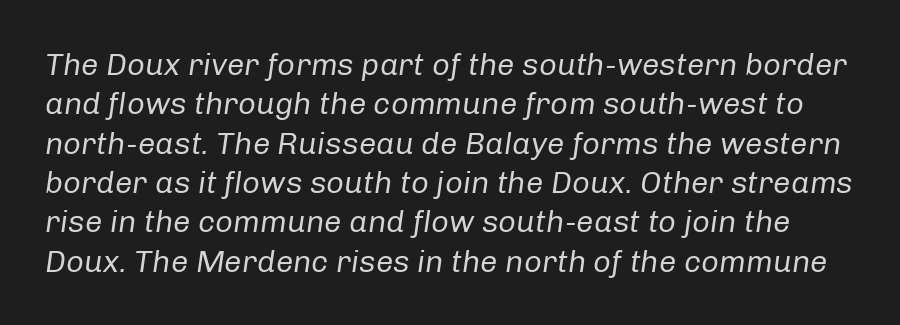
Glyph-to-glyph distance matches everyday printed text. Weight: in the light-to-regular range. Is there much room between lines? A standard amount, neither cramped nor airy. Each letter keeps its own natural width here, so spacing adapts to shape. Does the lettering tilt? It does — this is italic.
